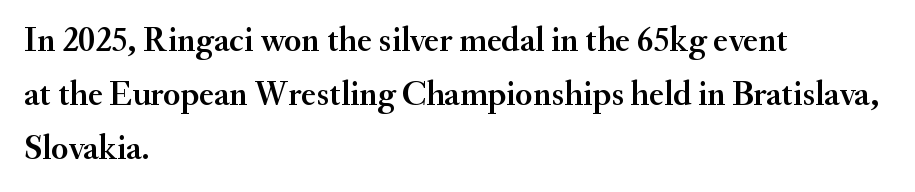
{"serif": "yes", "italic": "no", "width": "normal", "stroke_contrast": "medium", "x_height": "small", "monospaced": "no", "underline": "no", "align": "left", "line_spacing": "normal", "line_spacing_ratio": 1.54, "letter_spacing": "normal", "letter_spacing_em": 0.0, "glyph_px": 35}
